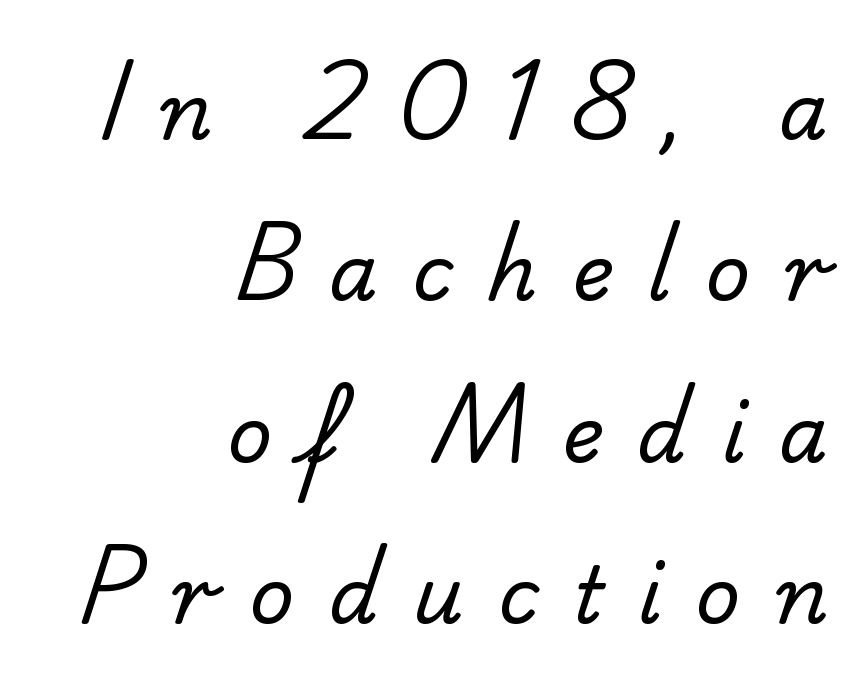
{"serif": "no", "bold": "no", "weight": "regular", "width": "normal", "stroke_contrast": "low", "x_height": "small", "monospaced": "no", "underline": "no", "align": "right", "line_spacing": "loose", "line_spacing_ratio": 2.07, "letter_spacing": "wide", "letter_spacing_em": 0.44, "glyph_px": 78}
